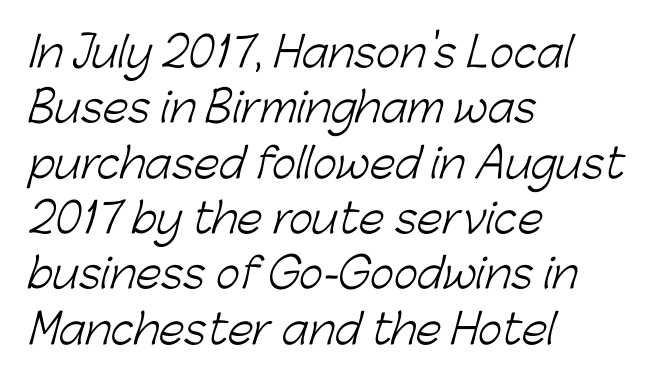
{"serif": "no", "bold": "no", "weight": "light", "width": "normal", "stroke_contrast": "low", "x_height": "medium", "monospaced": "no", "underline": "no", "align": "left", "line_spacing": "normal", "line_spacing_ratio": 1.35, "letter_spacing": "normal", "letter_spacing_em": 0.0, "glyph_px": 41}
